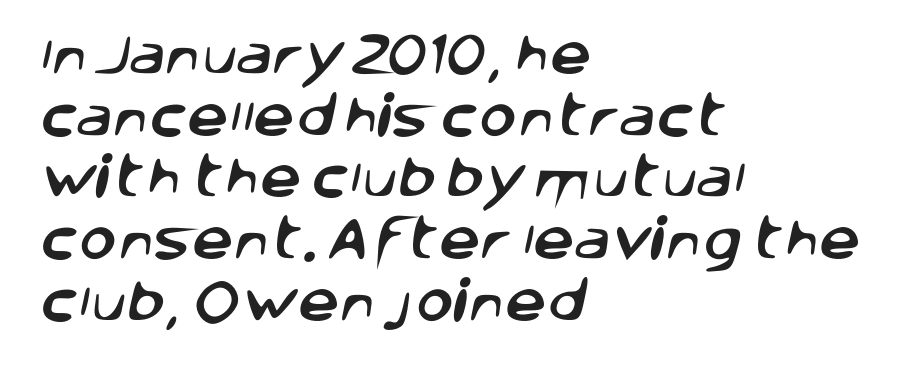
This is sans-serif lettering, the kind often seen on screens and signage. A classic flush-left, rag-right setting is used for this passage. The lines sit at an ordinary, default distance from one another. No word sits above an underline. Inter-character spacing is left at the font's built-in metrics. Proportional: the letters do not fall into vertical columns.
